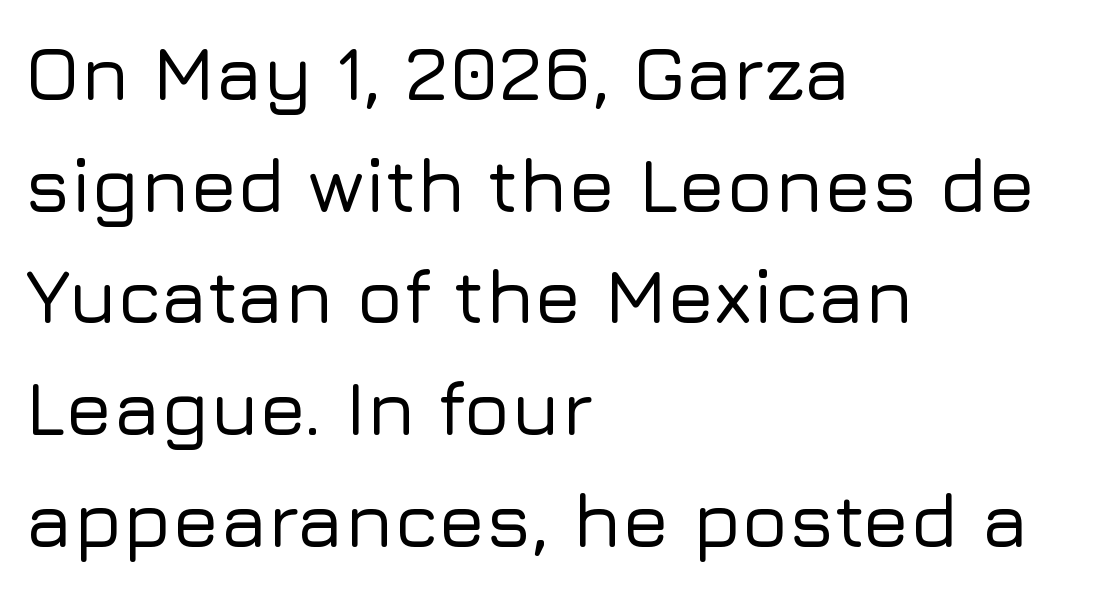
The image shows 77 px sans-serif type, upright; set left-aligned, normal line spacing (1.45x), normal letter spacing, not underlined; low stroke contrast and a medium x-height.
